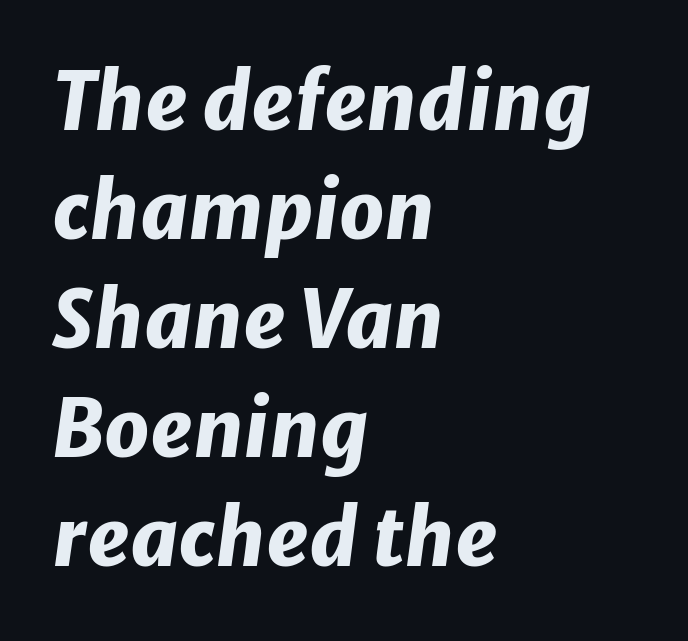
{"italic": "yes", "lean": "right", "slant_degrees": 8, "bold": "yes", "weight": "heavy", "width": "normal", "stroke_contrast": "low", "x_height": "medium", "monospaced": "no", "underline": "no", "align": "left", "line_spacing": "normal", "line_spacing_ratio": 1.38, "letter_spacing": "normal", "letter_spacing_em": 0.0, "glyph_px": 79}
